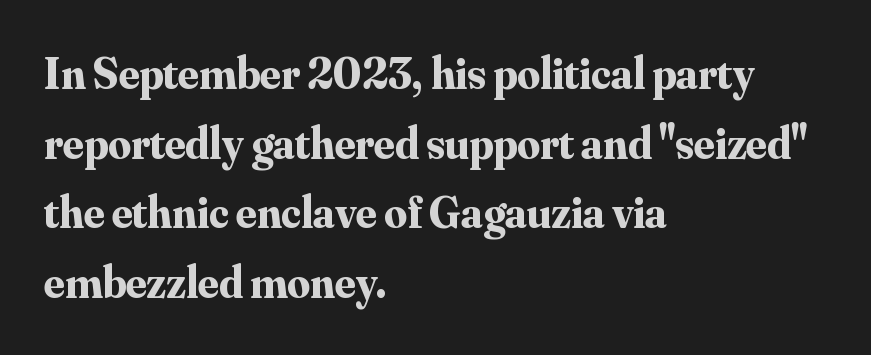
Q: Is the text bold? A: Yes.
Q: Is the text italic (slanted)? A: No, it is upright.
Q: Is the typeface a serif or a sans-serif typeface? A: Serif.
Q: Is the text underlined? A: No.
Q: How is the paragraph aligned? A: Left-aligned.
Q: Is the spacing between letters normal or unusually wide? A: Normal.
Q: Is the spacing between lines tight, normal or loose? A: Normal.
Q: Width (condensed, normal, or wide)? A: Normal.
Q: Stroke contrast? A: Medium.
Q: x-height? A: Small.
Q: Monospaced? A: No.
